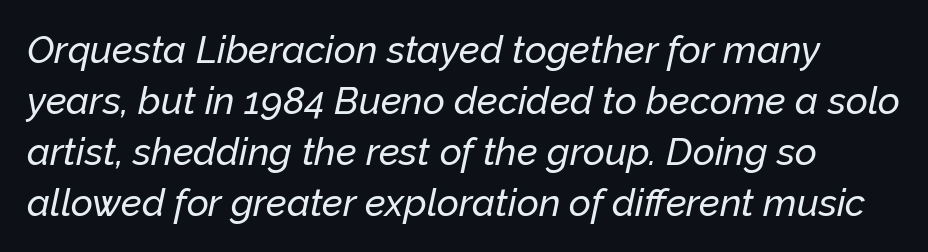
Is the type slanted? Yes — the strokes lean at a clear angle. This sample has the flowing, uneven cadence of proportional lettering. In terms of letterspacing, this is plain default setting. Words float on clear page, feet unadorned.
